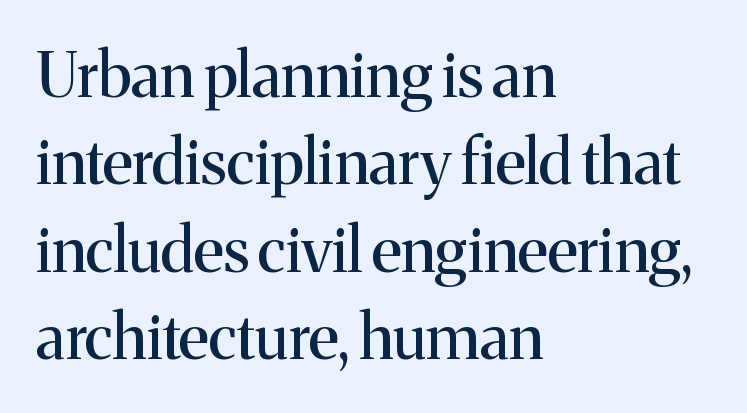
The image shows 62 px serif type, upright; set left-aligned, normal line spacing (1.41x), normal letter spacing, not underlined; medium stroke contrast and a medium x-height.
